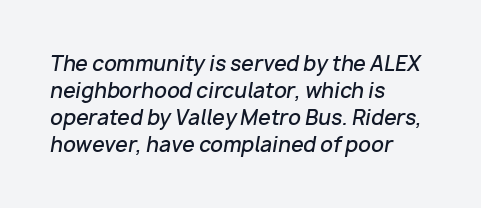
Q: Is the text bold? A: Semi-bold.
Q: Is the text italic (slanted)? A: Yes, it leans right by about 10 degrees.
Q: Is the text underlined? A: No.
Q: How is the paragraph aligned? A: Left-aligned.
Q: Is the spacing between letters normal or unusually wide? A: Normal.
Q: Is the spacing between lines tight, normal or loose? A: Normal.
